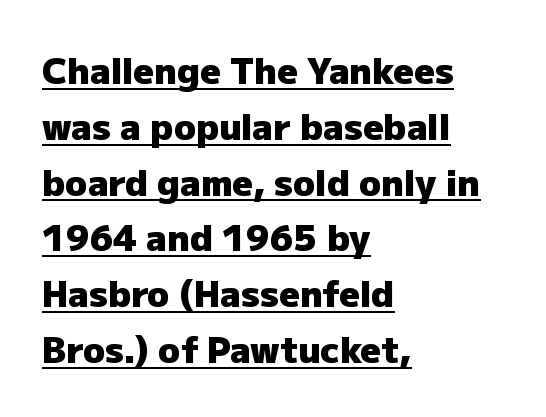
{"serif": "no", "italic": "no", "bold": "yes", "weight": "heavy", "width": "normal", "stroke_contrast": "low", "x_height": "medium", "monospaced": "no", "underline": "yes", "align": "left", "line_spacing": "normal", "line_spacing_ratio": 1.55, "letter_spacing": "normal", "letter_spacing_em": 0.0, "glyph_px": 36}
